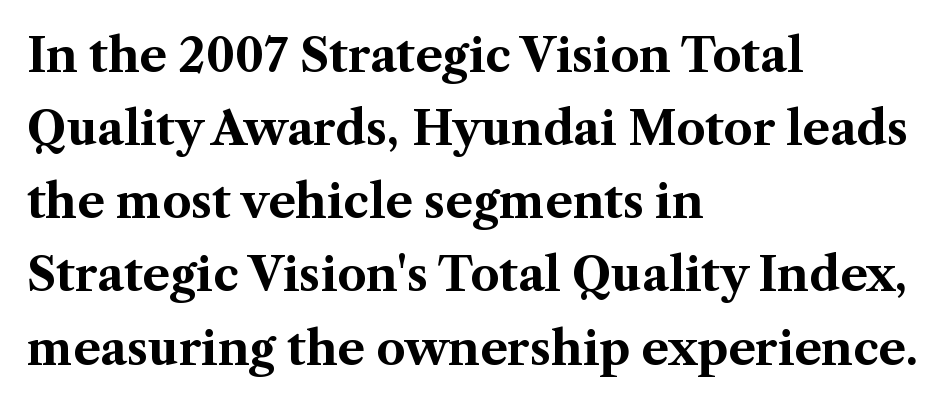
Q: Is the text bold? A: Yes.
Q: Is the text italic (slanted)? A: No, it is upright.
Q: Is the typeface a serif or a sans-serif typeface? A: Serif.
Q: Is the text underlined? A: No.
Q: How is the paragraph aligned? A: Left-aligned.
Q: Is the spacing between letters normal or unusually wide? A: Normal.
Q: Is the spacing between lines tight, normal or loose? A: Normal.
Q: Width (condensed, normal, or wide)? A: Normal.
Q: Stroke contrast? A: Medium.
Q: x-height? A: Medium.
Q: Monospaced? A: No.
